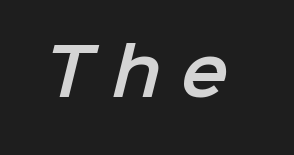
The image shows 64 px sans-serif type; set unusually wide letter spacing (+0.31 em), not underlined; low stroke contrast and a medium x-height.
